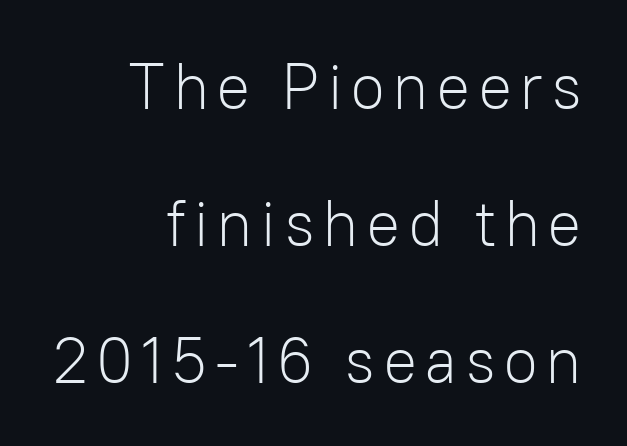
Q: Is the text bold? A: No.
Q: Is the text italic (slanted)? A: No, it is upright.
Q: Is the typeface a serif or a sans-serif typeface? A: Sans-serif.
Q: Is the text underlined? A: No.
Q: How is the paragraph aligned? A: Right-aligned.
Q: Is the spacing between lines tight, normal or loose? A: Loose.
Q: Width (condensed, normal, or wide)? A: Normal.
Q: Stroke contrast? A: Low.
Q: x-height? A: Medium.
Q: Monospaced? A: No.
